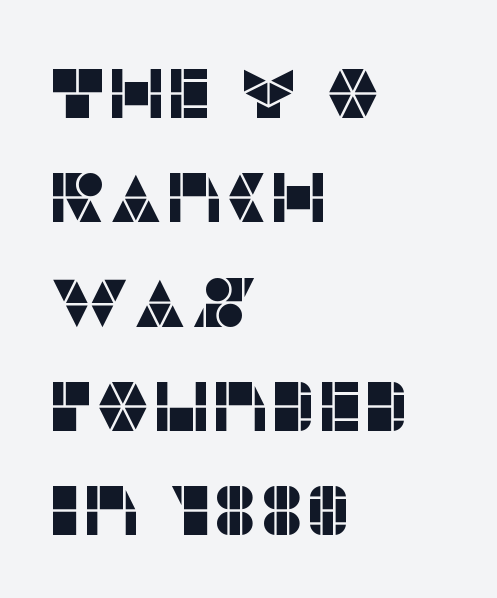
{"serif": "no", "italic": "no", "width": "normal", "stroke_contrast": "low", "x_height": "large", "monospaced": "no", "underline": "no", "align": "left", "line_spacing": "normal", "line_spacing_ratio": 1.49, "letter_spacing": "normal", "letter_spacing_em": 0.0, "glyph_px": 70}
